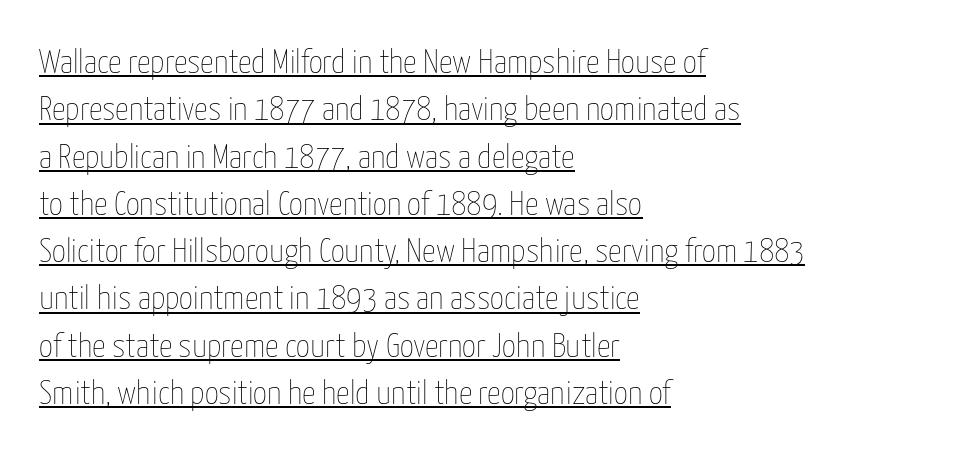
Spacing between characters is what you'd get straight out of the box. The lettering holds an erect, upright posture throughout. All the whitespace from short lines collects on the right. Varying glyph widths throughout — classic text-font behaviour. Honestly, the row spacing looks completely unremarkable. Quick note: underline on.
